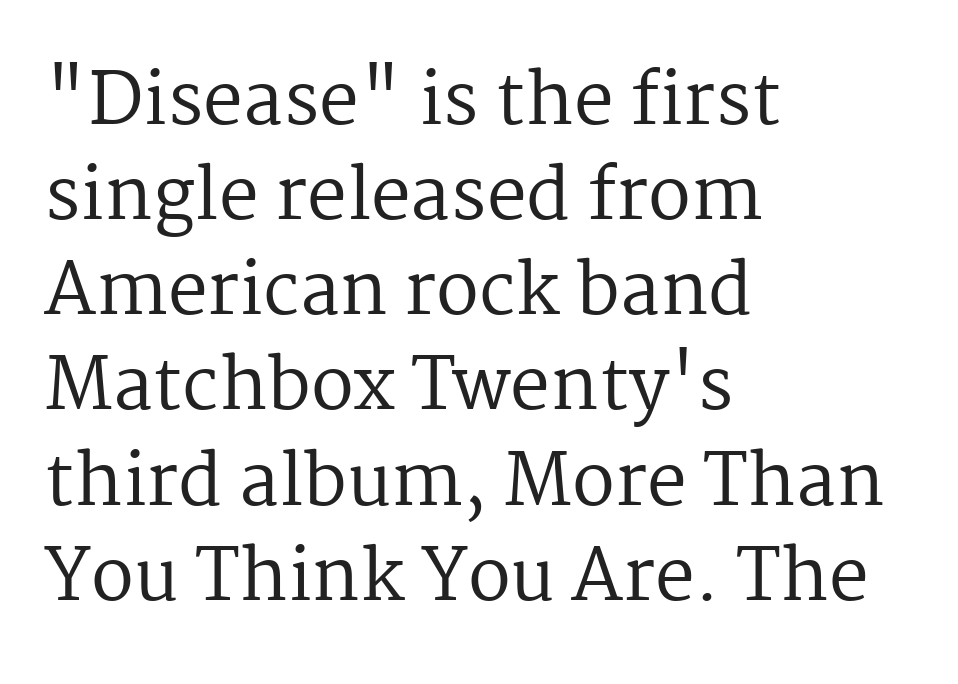
Q: Is the text bold? A: No.
Q: Is the text italic (slanted)? A: No, it is upright.
Q: Is the typeface a serif or a sans-serif typeface? A: Serif.
Q: Is the text underlined? A: No.
Q: How is the paragraph aligned? A: Left-aligned.
Q: Is the spacing between letters normal or unusually wide? A: Normal.
Q: Is the spacing between lines tight, normal or loose? A: Normal.
Q: Width (condensed, normal, or wide)? A: Normal.
Q: Stroke contrast? A: Medium.
Q: x-height? A: Medium.
Q: Monospaced? A: No.
